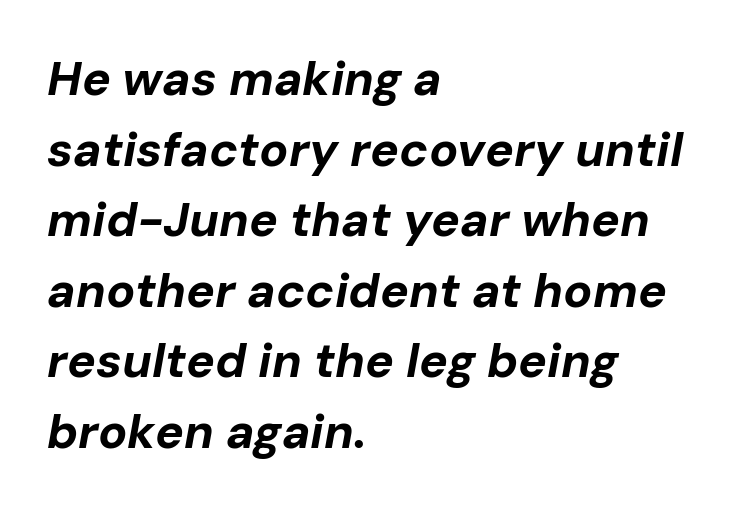
Q: Is the text bold? A: Yes.
Q: Is the text italic (slanted)? A: Yes, it leans right by about 10 degrees.
Q: Is the text underlined? A: No.
Q: How is the paragraph aligned? A: Left-aligned.
Q: Is the spacing between letters normal or unusually wide? A: Normal.
Q: Is the spacing between lines tight, normal or loose? A: Normal.
Q: Width (condensed, normal, or wide)? A: Normal.
Q: Stroke contrast? A: Low.
Q: x-height? A: Medium.
Q: Monospaced? A: No.
